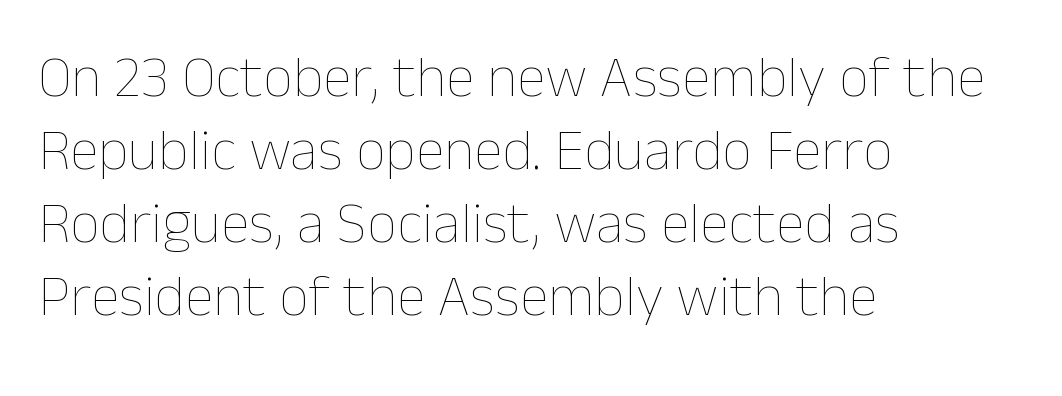
{"italic": "no", "bold": "no", "weight": "thin", "width": "normal", "stroke_contrast": "low", "x_height": "medium", "monospaced": "no", "underline": "no", "align": "left", "line_spacing_ratio": 1.24, "letter_spacing": "normal", "letter_spacing_em": 0.0, "glyph_px": 59}
